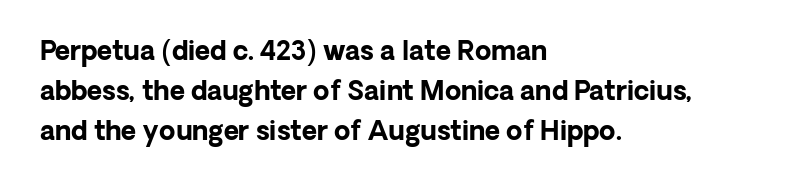
Q: Is the text bold? A: Yes.
Q: Is the text italic (slanted)? A: No, it is upright.
Q: Is the text underlined? A: No.
Q: How is the paragraph aligned? A: Left-aligned.
Q: Is the spacing between letters normal or unusually wide? A: Normal.
Q: Is the spacing between lines tight, normal or loose? A: Normal.
